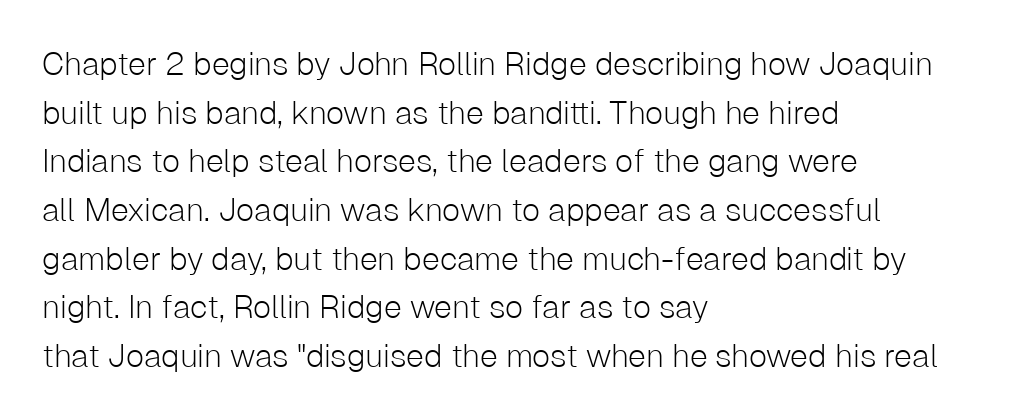
Q: Is the text bold? A: No.
Q: Is the text italic (slanted)? A: No, it is upright.
Q: Is the typeface a serif or a sans-serif typeface? A: Sans-serif.
Q: Is the text underlined? A: No.
Q: How is the paragraph aligned? A: Left-aligned.
Q: Is the spacing between letters normal or unusually wide? A: Normal.
Q: Is the spacing between lines tight, normal or loose? A: Normal.
Q: Width (condensed, normal, or wide)? A: Normal.
Q: Stroke contrast? A: Low.
Q: x-height? A: Medium.
Q: Monospaced? A: No.
